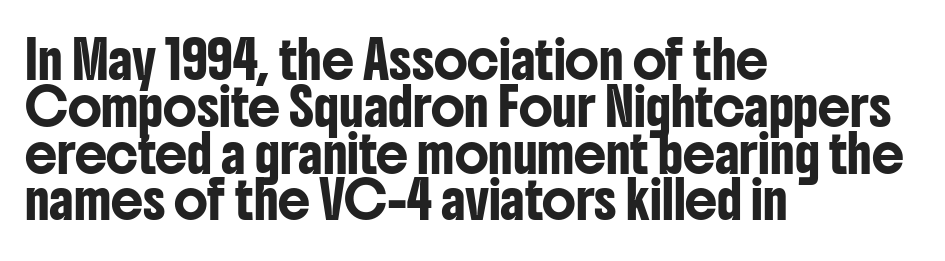
Which margin do the lines hug? The left one — the right edge is uneven. The line-height multiplier appears to be the usual default. Vertical strokes here are truly vertical. The letters sit at their default tracking, neither squeezed nor spread.
